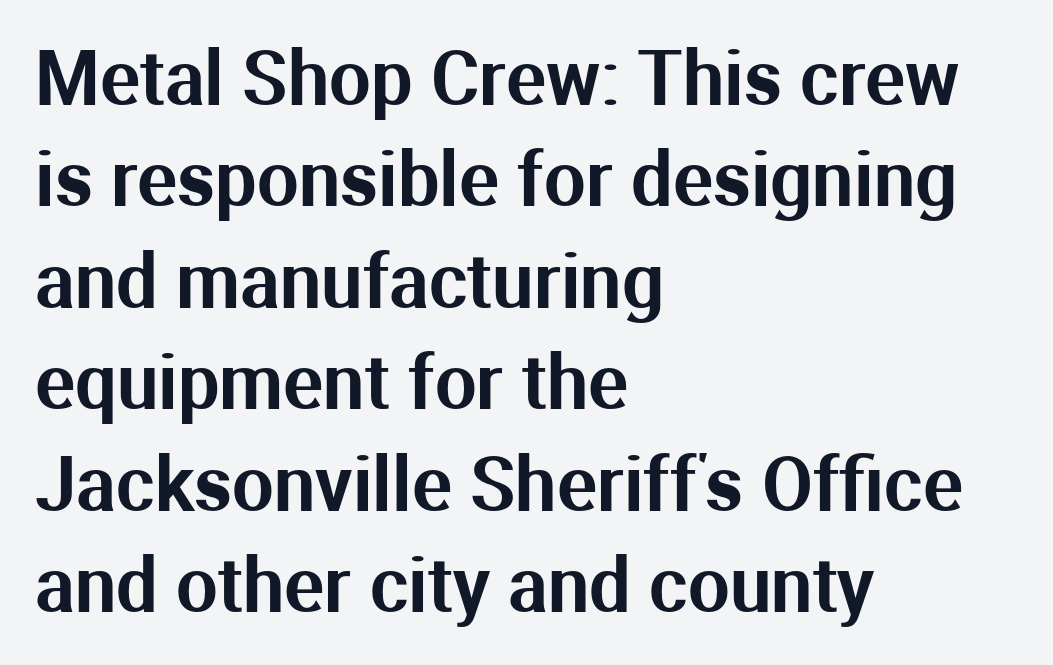
Q: Is the text italic (slanted)? A: No, it is upright.
Q: Is the typeface a serif or a sans-serif typeface? A: Sans-serif.
Q: Is the text underlined? A: No.
Q: How is the paragraph aligned? A: Left-aligned.
Q: Is the spacing between letters normal or unusually wide? A: Normal.
Q: Is the spacing between lines tight, normal or loose? A: Normal.
Q: Width (condensed, normal, or wide)? A: Normal.
Q: Stroke contrast? A: Medium.
Q: x-height? A: Medium.
Q: Monospaced? A: No.
